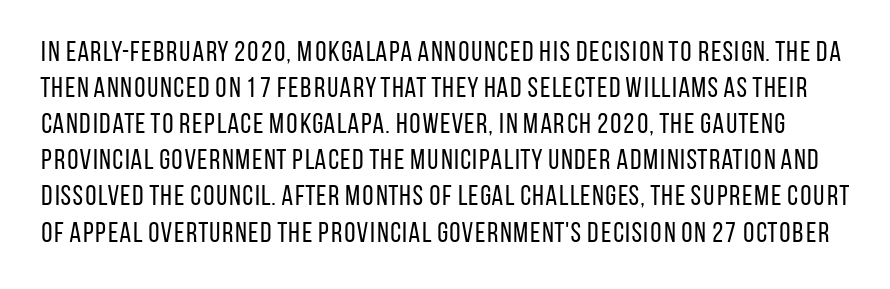
The image shows 28 px regular-weight, condensed sans-serif type, upright; set normal line spacing (1.29x), normal letter spacing, not underlined; low stroke contrast and a large x-height.
